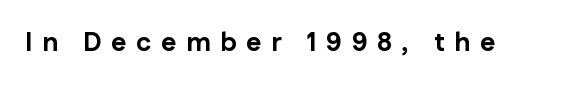
Q: Is the text bold? A: Yes.
Q: Is the text italic (slanted)? A: No, it is upright.
Q: Is the text underlined? A: No.
Q: Is the spacing between letters normal or unusually wide? A: Unusually wide.
